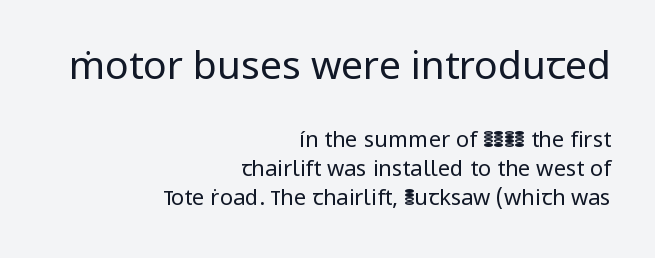
The image shows 39 px regular-weight sans-serif type, upright; set right-aligned, normal line spacing (1.32x), normal letter spacing, not underlined; the first (top) block is 1.77x larger; low stroke contrast and a medium x-height.
